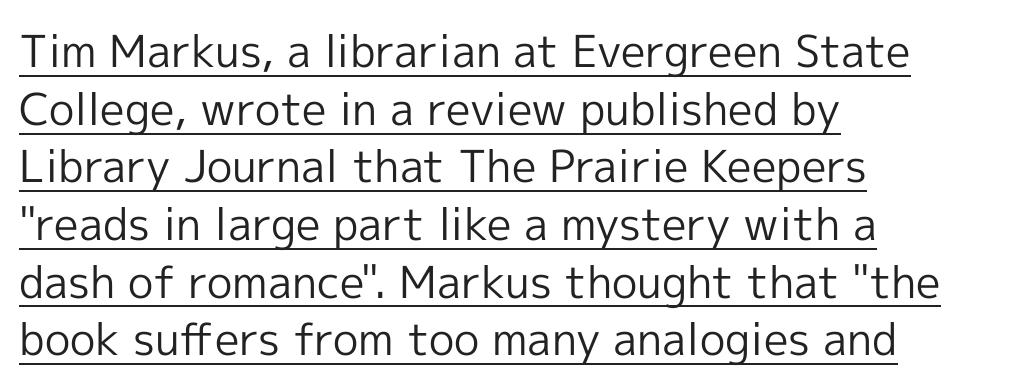
Q: Is the text bold? A: No.
Q: Is the text italic (slanted)? A: No, it is upright.
Q: Is the typeface a serif or a sans-serif typeface? A: Sans-serif.
Q: Is the text underlined? A: Yes.
Q: How is the paragraph aligned? A: Left-aligned.
Q: Is the spacing between letters normal or unusually wide? A: Normal.
Q: Is the spacing between lines tight, normal or loose? A: Normal.
Q: Width (condensed, normal, or wide)? A: Normal.
Q: x-height? A: Medium.
Q: Monospaced? A: No.
